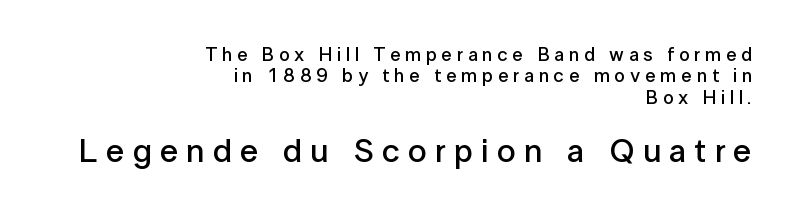
The image shows 33 px semibold sans-serif type, upright; set right-aligned, tight line spacing (1.12x), unusually wide letter spacing (+0.25 em), not underlined; the second (bottom) block is 1.74x larger; low stroke contrast and a medium x-height.
